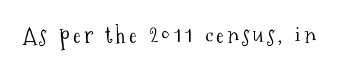
Honestly, there is no underline to notice here at all. This is roman type, the default non-slanted kind. Weight: not bold — regular or lighter.
